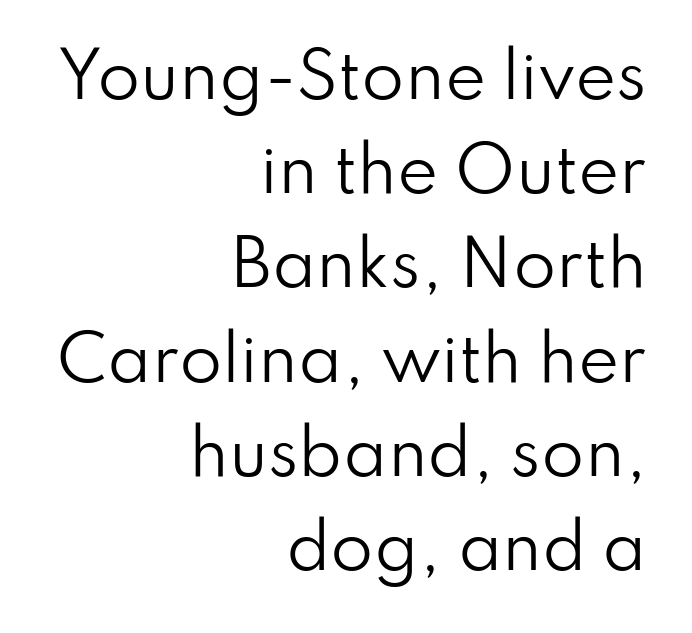
The image shows 62 px regular-weight sans-serif type, upright; set right-aligned, normal line spacing (1.52x), normal letter spacing, not underlined; low stroke contrast and a small x-height.
